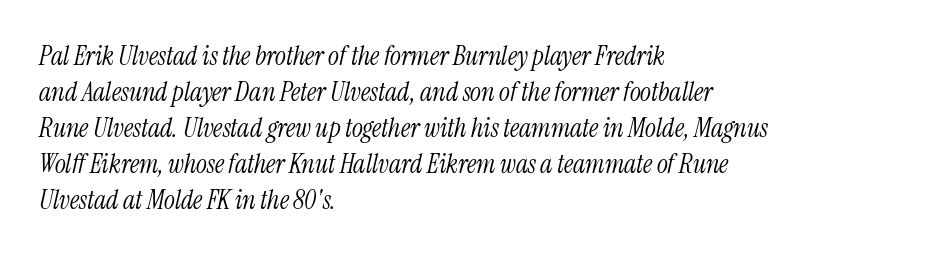
Q: Is the text bold? A: No.
Q: Is the text italic (slanted)? A: Yes, it leans right by about 13 degrees.
Q: Is the text underlined? A: No.
Q: How is the paragraph aligned? A: Left-aligned.
Q: Is the spacing between letters normal or unusually wide? A: Normal.
Q: Is the spacing between lines tight, normal or loose? A: Normal.
